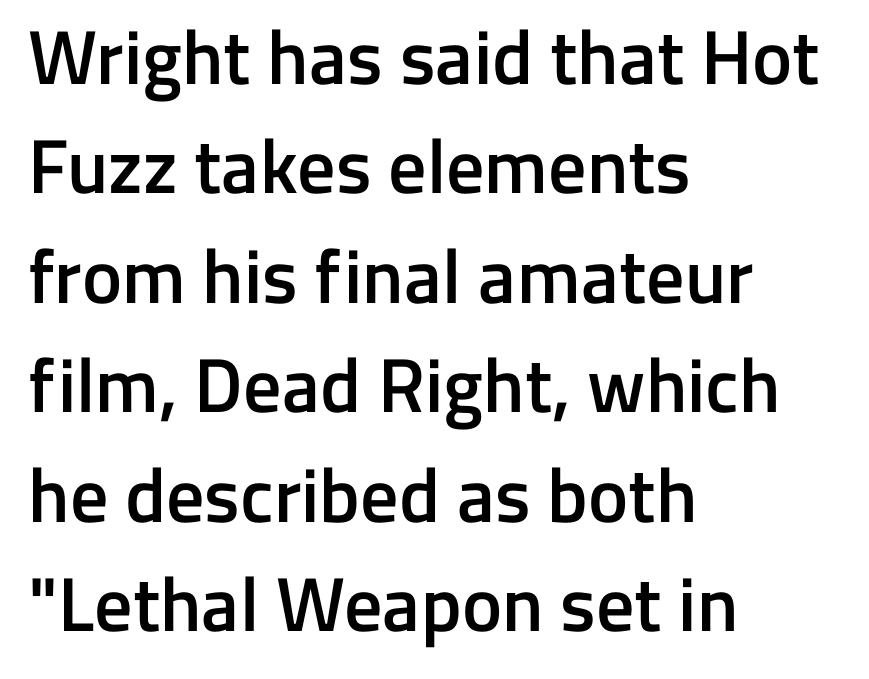
The glyphs have the mass of a demibold cut, below bold. Successive baselines arrive at the customary interval. Does the type have serifs? No, each stem ends abruptly. Character widths vary here, with narrow letters taking less room than wide ones. In CSS terms this would be text-align: left.
